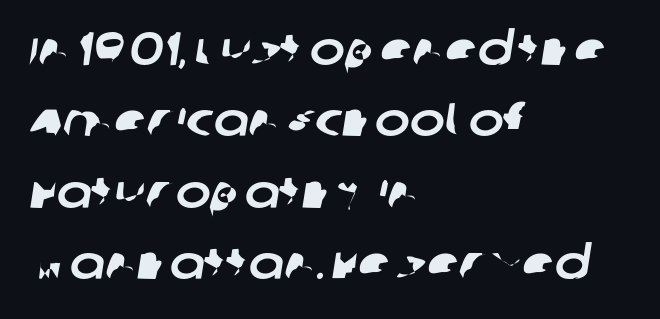
{"serif": "no", "width": "normal", "stroke_contrast": "low", "x_height": "large", "monospaced": "no", "underline": "no", "align": "left", "line_spacing": "normal", "line_spacing_ratio": 1.52, "letter_spacing": "normal", "letter_spacing_em": 0.0, "glyph_px": 47}
